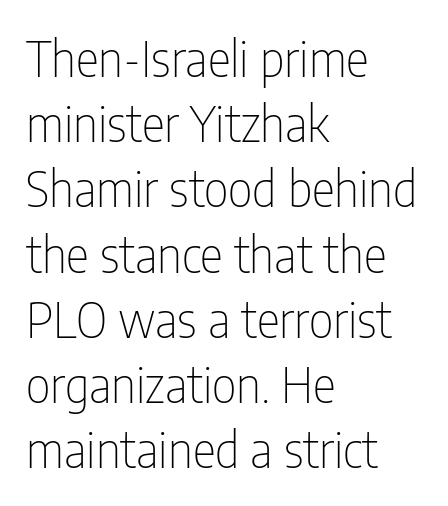
Think of a printed novel: that variable character pitch is what you see here. The designer left line spacing at the default. The strokes carry an ordinary text weight at most. One-word summary of the alignment: left.
